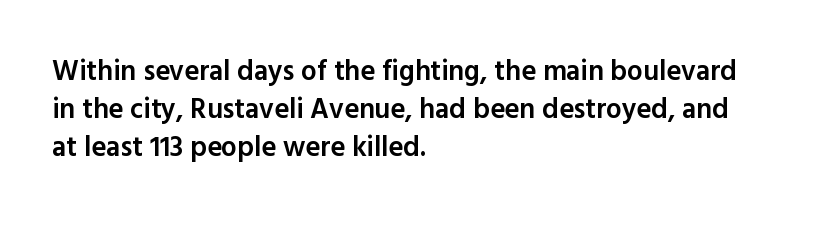
{"serif": "no", "italic": "no", "bold": "semi", "weight": "semibold", "width": "normal", "x_height": "medium", "monospaced": "no", "underline": "no", "align": "left", "line_spacing": "normal", "line_spacing_ratio": 1.36, "letter_spacing": "normal", "letter_spacing_em": 0.0, "glyph_px": 28}
